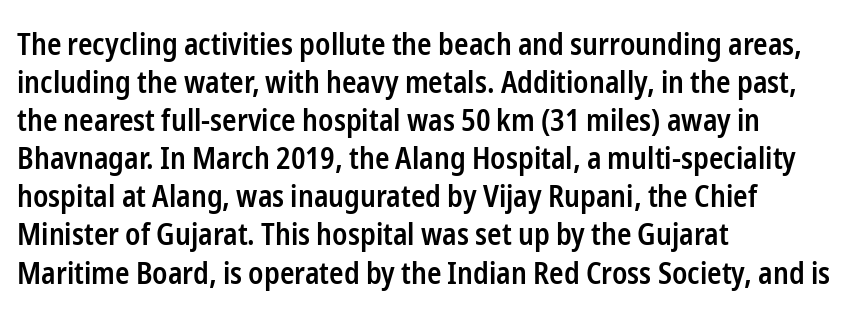
The glyphs have the mass of a demibold cut, below bold. The zone under the glyphs is completely vacant. This block has exactly the height ordinary leading produces. A typesetter would label this face a sans. Words appear dense and cohesive because spacing is normal.
